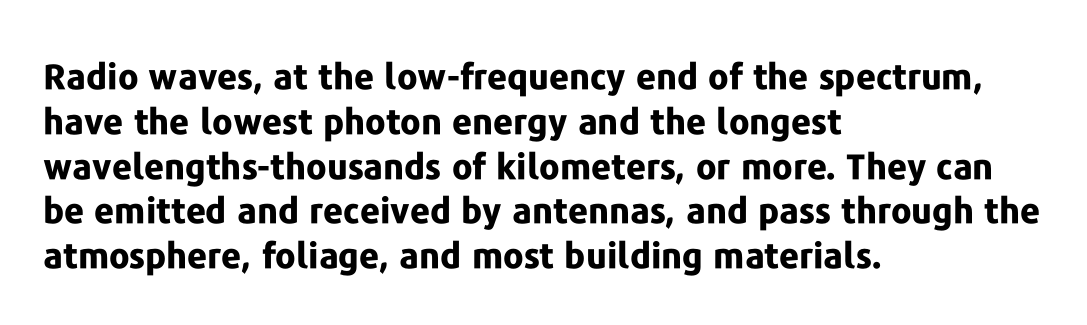
{"serif": "no", "italic": "no", "bold": "yes", "weight": "bold", "width": "normal", "stroke_contrast": "low", "x_height": "medium", "monospaced": "no", "underline": "no", "align": "left", "line_spacing": "normal", "line_spacing_ratio": 1.28, "letter_spacing": "normal", "letter_spacing_em": 0.0, "glyph_px": 35}
